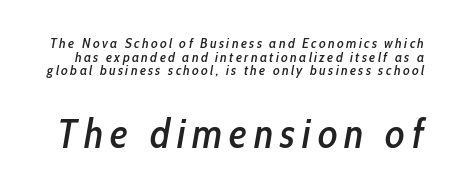
{"italic": "yes", "lean": "right", "slant_degrees": 10, "width": "condensed", "stroke_contrast": "low", "x_height": "medium", "monospaced": "no", "underline": "no", "line_spacing": "tight", "line_spacing_ratio": 0.98, "larger_block": "second", "size_ratio": 2.93, "glyph_px": 41}
